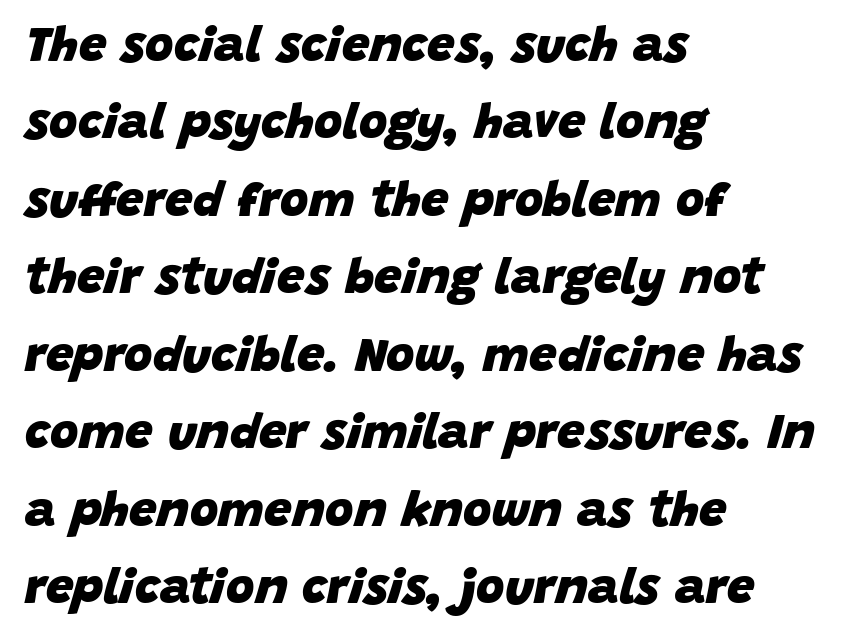
Q: Is the text bold? A: Yes.
Q: Is the text italic (slanted)? A: Yes, it leans right by about 15 degrees.
Q: Is the text underlined? A: No.
Q: How is the paragraph aligned? A: Left-aligned.
Q: Is the spacing between letters normal or unusually wide? A: Normal.
Q: Is the spacing between lines tight, normal or loose? A: Normal.
Q: Width (condensed, normal, or wide)? A: Normal.
Q: Stroke contrast? A: Low.
Q: x-height? A: Large.
Q: Monospaced? A: No.
